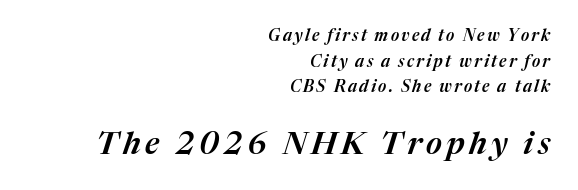
The image shows 31 px text type, italic (leaning right); set right-aligned, normal line spacing (1.6x), not underlined; the second (bottom) block is 1.94x larger; medium stroke contrast and a medium x-height.
